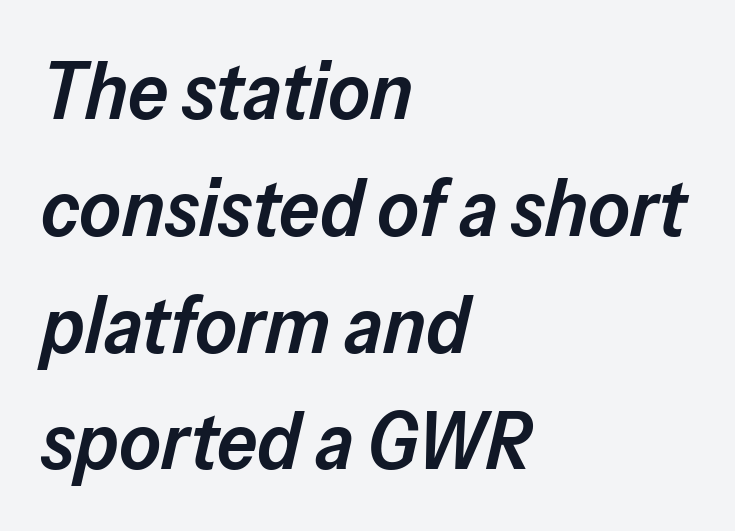
The image shows 80 px semibold type, italic (leaning right); set left-aligned, normal line spacing (1.46x), normal letter spacing, not underlined; low stroke contrast and a medium x-height.
